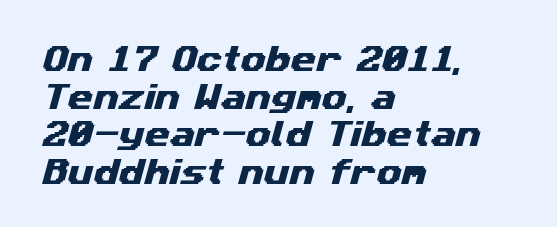
The image shows 29 px wide sans-serif type; set left-aligned, normal line spacing (1.3x), normal letter spacing, not underlined; medium stroke contrast and a medium x-height.
